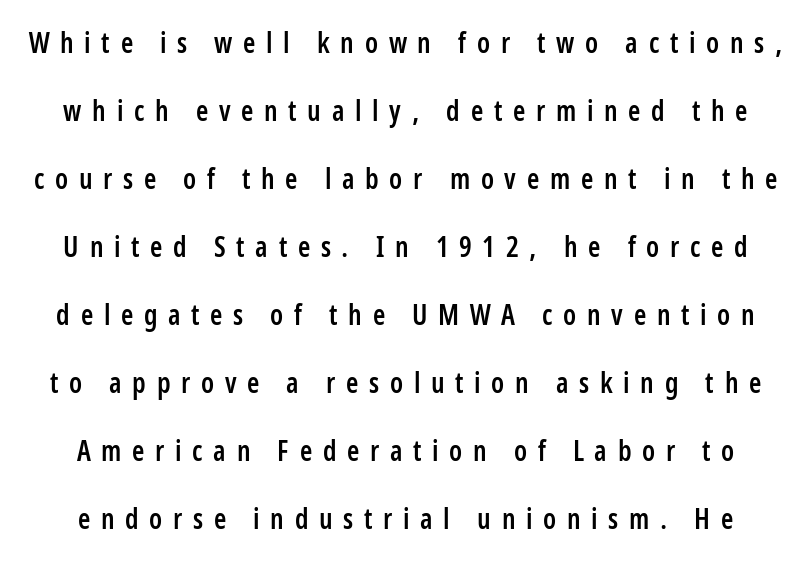
Designer's note — italics off, roman on. This is the in-between weight designers call semibold or demi. These lines are rendered in a variable-pitch font. In terms of leading, this rendering errs on the spacious side.
